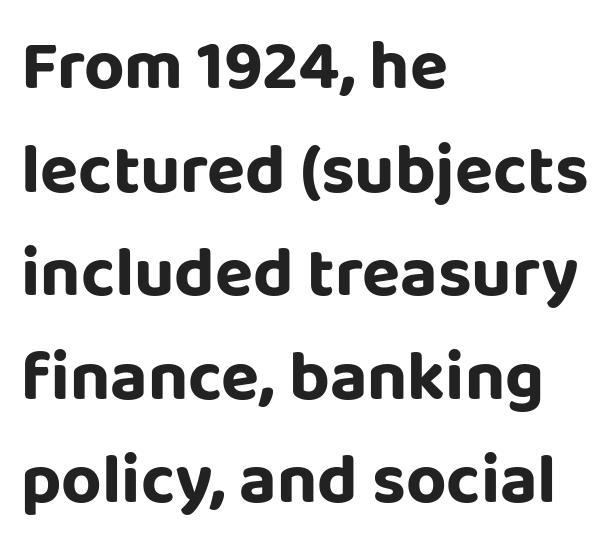
The image shows 70 px sans-serif type, upright; set left-aligned, normal line spacing (1.48x), normal letter spacing, not underlined; low stroke contrast and a large x-height.
